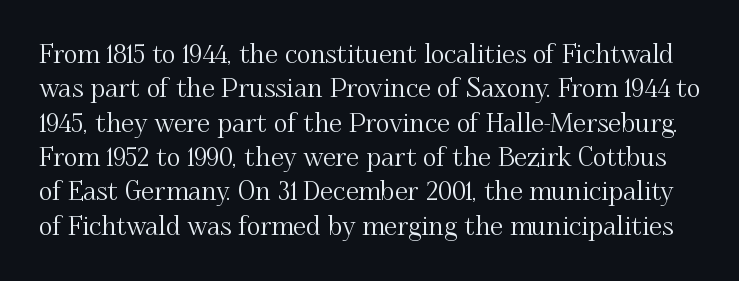
The image shows 26 px text type, upright; set normal line spacing (1.32x), normal letter spacing, not underlined.
